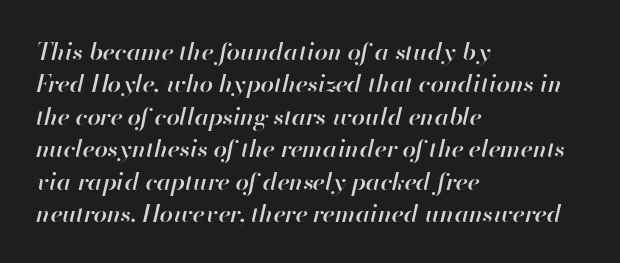
Notice how the passage keeps a crisp vertical edge on the left only. This is the in-between weight designers call semibold or demi. What's the leading like? Ordinary, nothing unusual. The passage shown has conventional tracking throughout. Letters rest on an invisible, unmarked baseline. The font's italic variant was chosen for this text.
